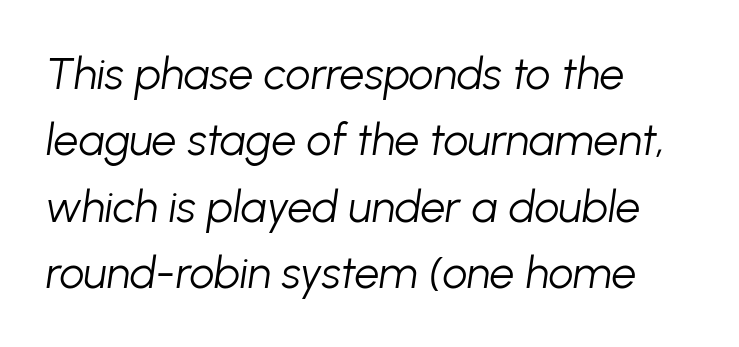
Teacher's note: observe the even left margin — that is flush-left alignment. Inter-character spacing is left at the font's built-in metrics. You could not count columns in this text — the font is proportionally spaced. The letters are slanted; this is an italic face.
